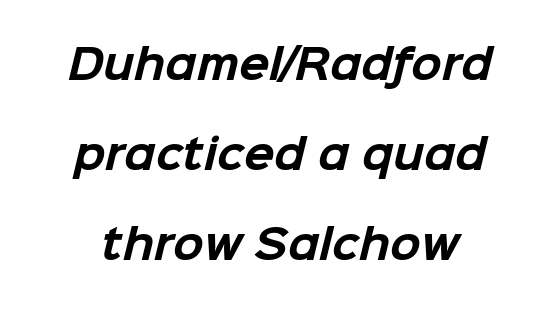
Q: Is the text bold? A: Yes.
Q: Is the typeface a serif or a sans-serif typeface? A: Sans-serif.
Q: Is the text underlined? A: No.
Q: Is the spacing between letters normal or unusually wide? A: Normal.
Q: Is the spacing between lines tight, normal or loose? A: Loose.
Q: Width (condensed, normal, or wide)? A: Normal.
Q: Stroke contrast? A: Low.
Q: x-height? A: Medium.
Q: Monospaced? A: No.
